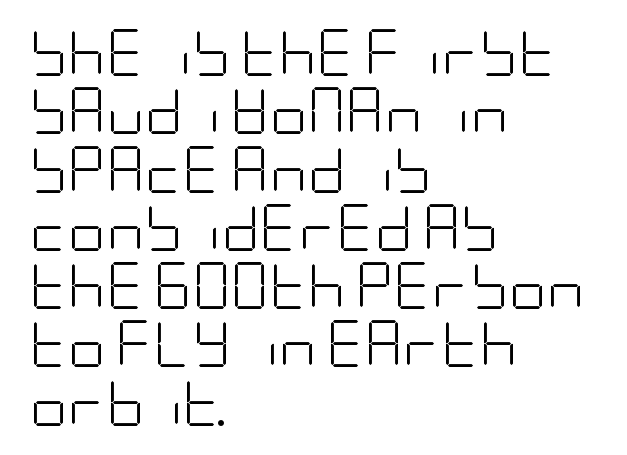
Q: Is the text bold? A: No.
Q: Is the text italic (slanted)? A: No, it is upright.
Q: Is the typeface a serif or a sans-serif typeface? A: Sans-serif.
Q: Is the text underlined? A: No.
Q: How is the paragraph aligned? A: Left-aligned.
Q: Is the spacing between letters normal or unusually wide? A: Normal.
Q: Width (condensed, normal, or wide)? A: Condensed.
Q: Stroke contrast? A: Low.
Q: x-height? A: Large.
